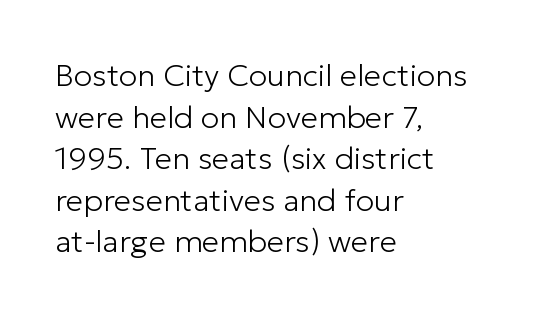
{"serif": "no", "italic": "no", "bold": "no", "weight": "light", "width": "normal", "stroke_contrast": "low", "x_height": "medium", "monospaced": "no", "underline": "no", "align": "left", "line_spacing": "normal", "line_spacing_ratio": 1.34, "letter_spacing": "normal", "letter_spacing_em": 0.0, "glyph_px": 31}
